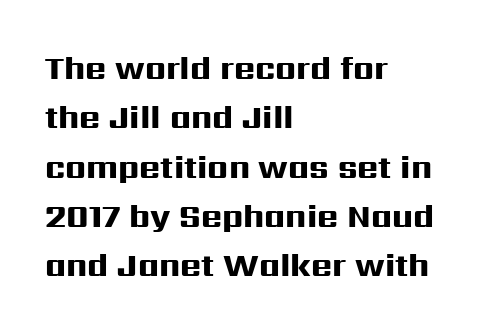
Q: Is the text bold? A: Yes.
Q: Is the text italic (slanted)? A: No, it is upright.
Q: Is the typeface a serif or a sans-serif typeface? A: Sans-serif.
Q: Is the text underlined? A: No.
Q: How is the paragraph aligned? A: Left-aligned.
Q: Is the spacing between letters normal or unusually wide? A: Normal.
Q: Is the spacing between lines tight, normal or loose? A: Normal.
Q: Width (condensed, normal, or wide)? A: Wide.
Q: Stroke contrast? A: High.
Q: x-height? A: Medium.
Q: Monospaced? A: No.
